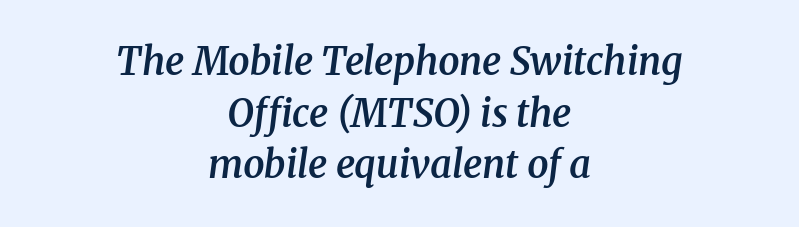
The image shows 38 px semibold serif type, italic (leaning right); set centered, normal line spacing (1.36x), normal letter spacing, not underlined; medium stroke contrast and a medium x-height.
